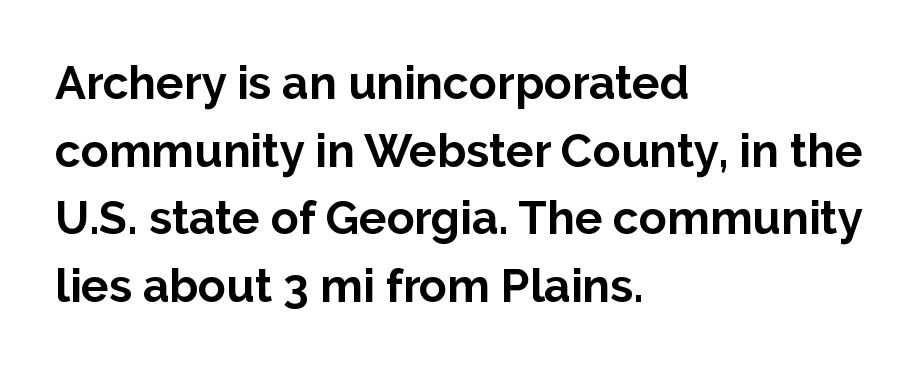
The image shows 46 px bold sans-serif type, upright; set left-aligned, normal line spacing (1.47x), normal letter spacing, not underlined; low stroke contrast and a medium x-height.
